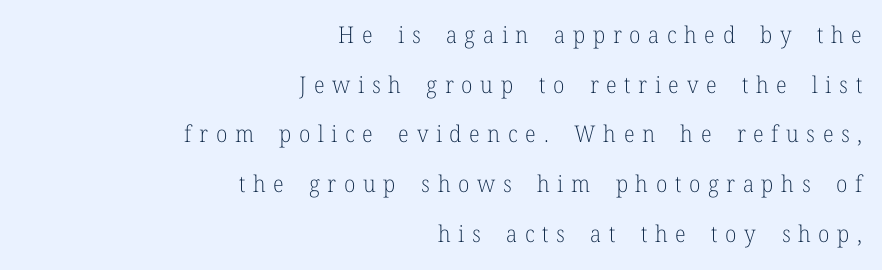
Underlining? Definitely not there. Every character sits straight up, as roman type does. These glyphs show unthickened strokes, regular width or finer. Notice how the passage keeps a crisp vertical edge on the right only.
